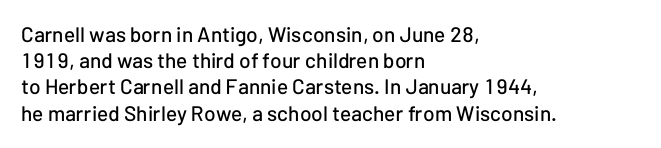
The image shows 21 px text type, upright; set left-aligned, normal line spacing (1.25x), normal letter spacing, not underlined.
